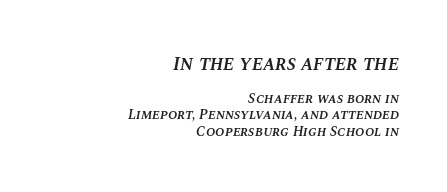
Visually the block forms a straight wall on the right and a jagged coastline on the left. Does the bottom block carry the larger type? No, the top block does. There is no visible air inserted between adjacent glyphs. There's an unmistakable incline to the writing here. Moderately thickened strokes mark this as semibold type.
